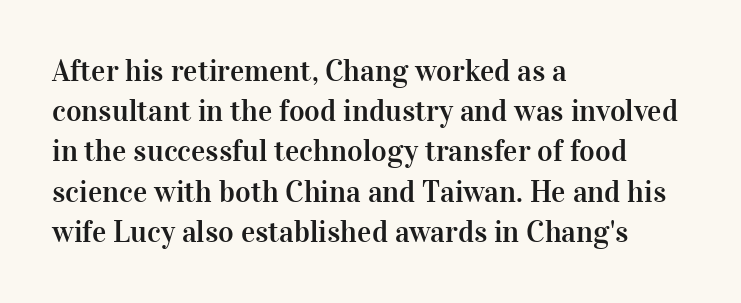
{"serif": "yes", "italic": "no", "width": "normal", "stroke_contrast": "high", "x_height": "medium", "monospaced": "no", "underline": "no", "align": "left", "line_spacing": "normal", "line_spacing_ratio": 1.34, "letter_spacing": "normal", "letter_spacing_em": 0.0, "glyph_px": 30}
